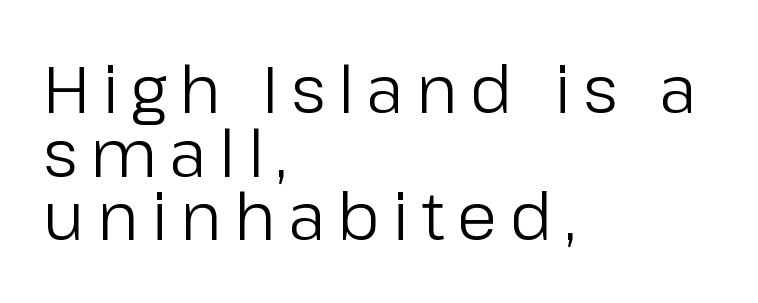
{"serif": "no", "italic": "no", "bold": "no", "weight": "regular", "width": "normal", "stroke_contrast": "low", "x_height": "medium", "monospaced": "no", "underline": "no", "align": "left", "line_spacing": "tight", "line_spacing_ratio": 0.98, "glyph_px": 65}
